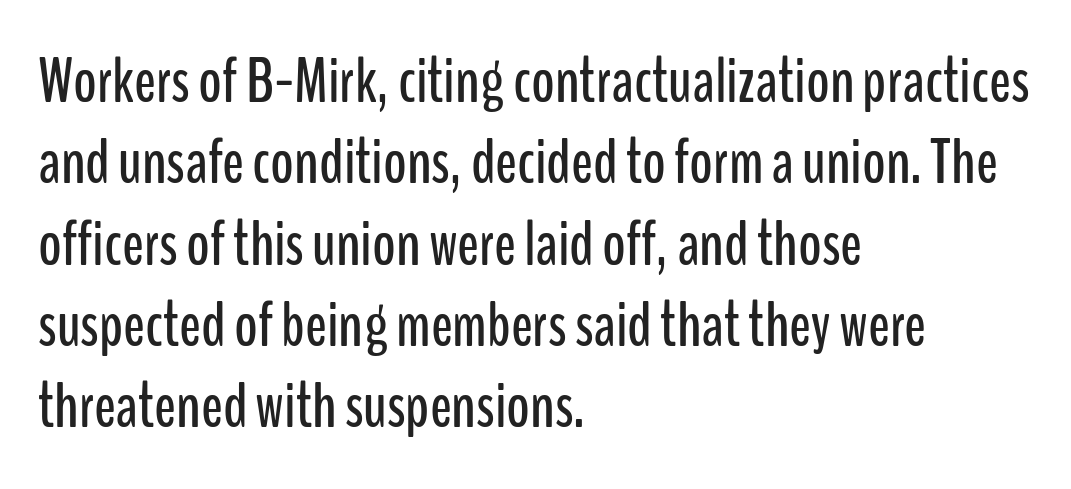
Q: Is the text italic (slanted)? A: No, it is upright.
Q: Is the typeface a serif or a sans-serif typeface? A: Sans-serif.
Q: Is the text underlined? A: No.
Q: How is the paragraph aligned? A: Left-aligned.
Q: Is the spacing between letters normal or unusually wide? A: Normal.
Q: Is the spacing between lines tight, normal or loose? A: Normal.
Q: Width (condensed, normal, or wide)? A: Condensed.
Q: Stroke contrast? A: Low.
Q: x-height? A: Medium.
Q: Monospaced? A: No.
